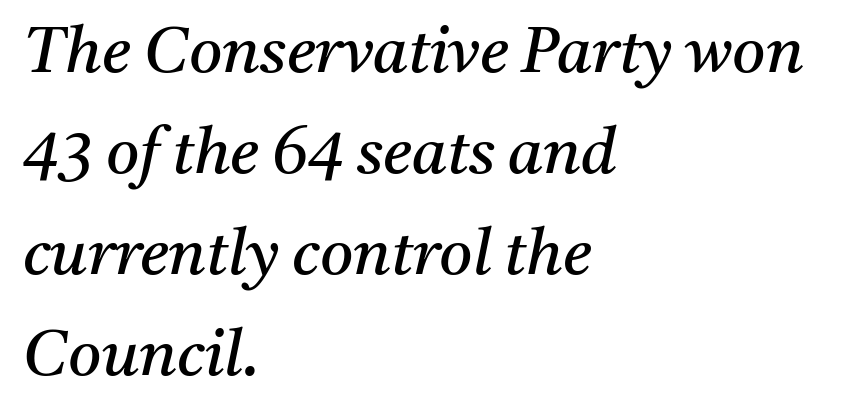
The image shows 64 px regular-weight serif type, italic (leaning right); set left-aligned, normal line spacing (1.58x), normal letter spacing, not underlined; medium stroke contrast and a medium x-height.
